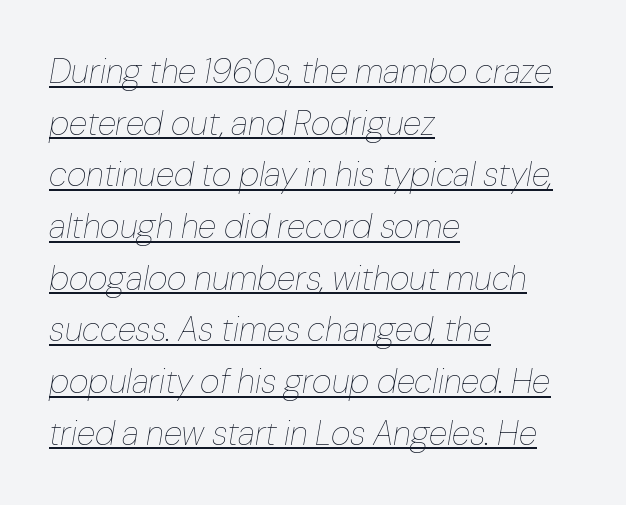
{"italic": "yes", "lean": "right", "slant_degrees": 10, "bold": "no", "weight": "thin", "width": "normal", "stroke_contrast": "low", "x_height": "medium", "monospaced": "no", "underline": "yes", "align": "left", "line_spacing": "normal", "line_spacing_ratio": 1.52, "letter_spacing": "normal", "letter_spacing_em": 0.0, "glyph_px": 34}
